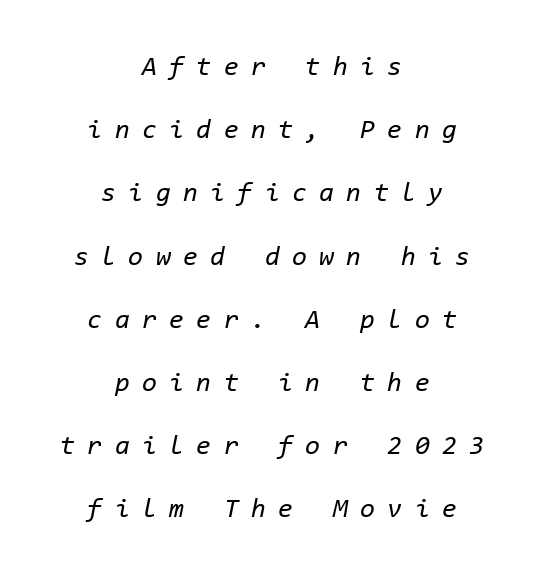
{"italic": "yes", "lean": "right", "slant_degrees": 11, "bold": "no", "underline": "no", "align": "center", "line_spacing": "loose", "line_spacing_ratio": 2.34, "letter_spacing": "wide", "letter_spacing_em": 0.46, "glyph_px": 27}
